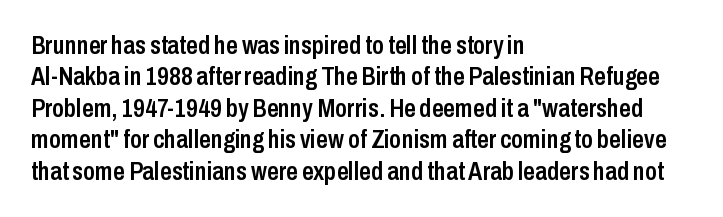
The image shows 26 px text type, upright; set left-aligned, line spacing 1.21x, normal letter spacing, not underlined.
